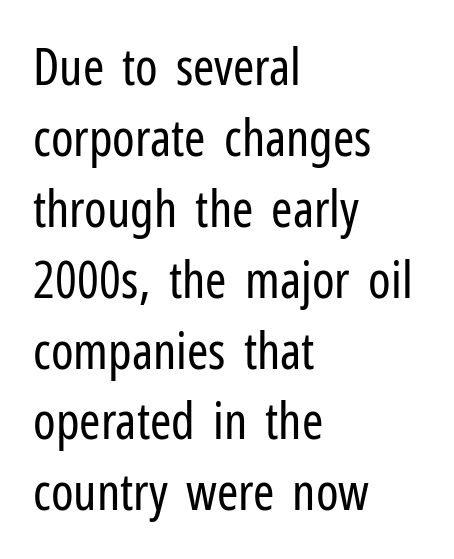
{"serif": "no", "italic": "no", "bold": "no", "weight": "regular", "width": "condensed", "stroke_contrast": "low", "x_height": "medium", "monospaced": "no", "underline": "no", "align": "left", "line_spacing": "normal", "line_spacing_ratio": 1.39, "letter_spacing": "normal", "letter_spacing_em": 0.0, "glyph_px": 51}
